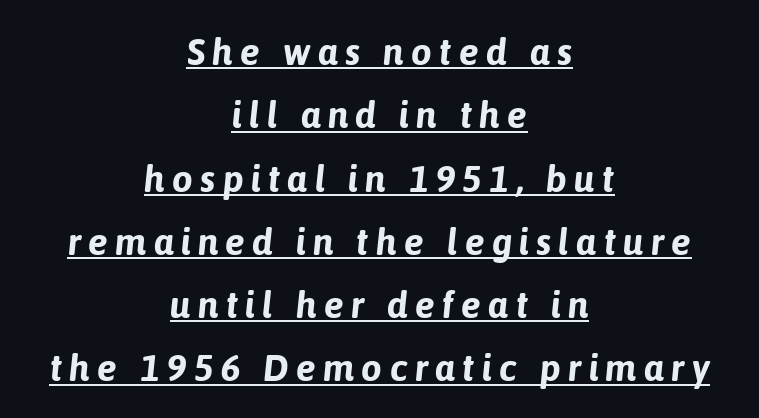
Looks like regular typesetting: each glyph gets only the width it needs. A rule runs beneath these lines of type. The glyphs have the mass of a bold cut. Neither beginnings nor endings align; midpoints do. A typesetter would mark this as italic.
